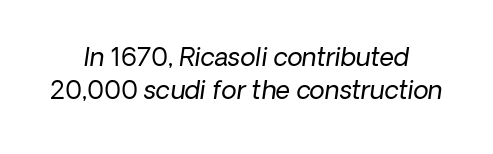
Q: Is the text bold? A: No.
Q: Is the text italic (slanted)? A: Yes, it leans right by about 8 degrees.
Q: Is the text underlined? A: No.
Q: How is the paragraph aligned? A: Centered.
Q: Is the spacing between letters normal or unusually wide? A: Normal.
Q: Is the spacing between lines tight, normal or loose? A: Normal.
